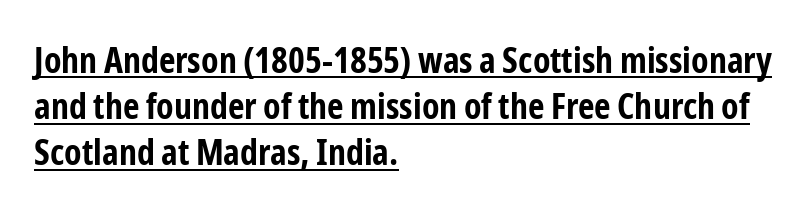
The image shows 36 px bold, condensed sans-serif type, upright; set left-aligned, normal line spacing (1.28x), normal letter spacing, underlined; low stroke contrast and a medium x-height.
